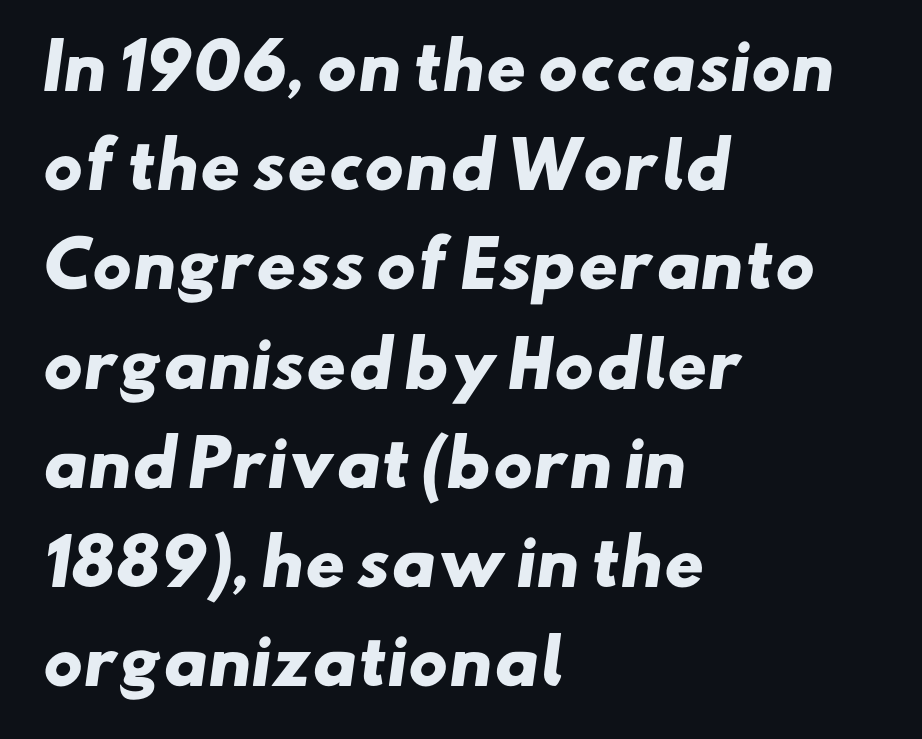
As a designer I'd log this as weight 700, bold. The type family on display is of the sans-serif kind. The passage is arranged the way most books set body copy — flush left. Compared with typical paragraphs, the rows here are spaced about the same. Is the letter spacing exaggerated? No — it looks like the ordinary default.
